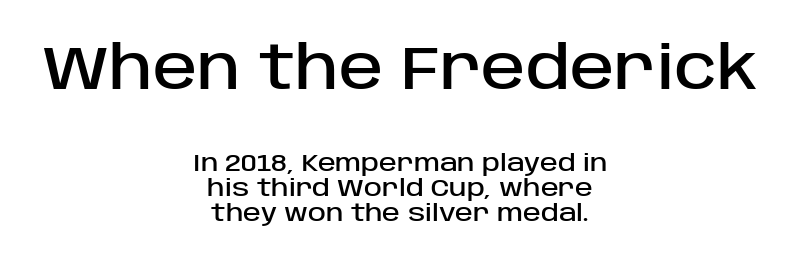
Caption: standard tracking, unaltered. Varying glyph widths throughout — classic text-font behaviour. Descenders hang freely into open space. Size contrast runs from large at the top to small at the bottom. Is there any slant? The stems are plumb.
